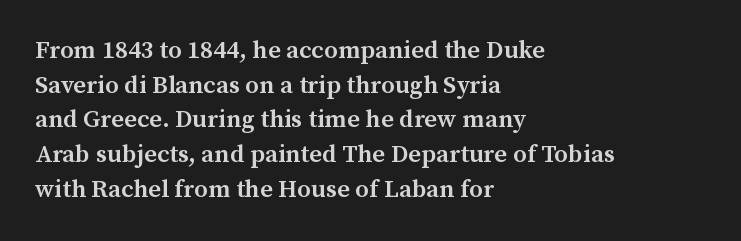
Quick note: underline off. The block of text has a typical density, with ordinary space between rows. Does the lettering tilt? It doesn't — this is upright. Characters follow at the spacing the type designer built in.
